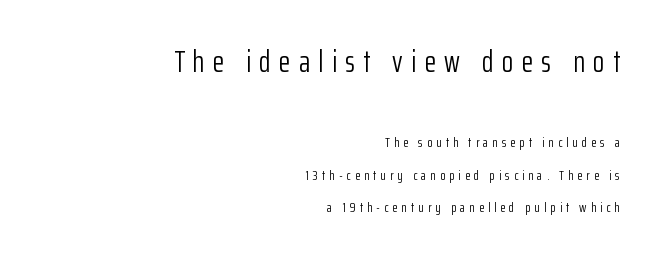
Q: Is the text bold? A: No.
Q: Is the text italic (slanted)? A: No, it is upright.
Q: Is the typeface a serif or a sans-serif typeface? A: Sans-serif.
Q: Is the text underlined? A: No.
Q: How is the paragraph aligned? A: Right-aligned.
Q: Is the spacing between letters normal or unusually wide? A: Unusually wide.
Q: Is the spacing between lines tight, normal or loose? A: Loose.
Q: Which block of text is set in a larger size, the first (top) or the second (bottom)? A: The first (top) one.
Q: Width (condensed, normal, or wide)? A: Condensed.
Q: Stroke contrast? A: Low.
Q: x-height? A: Medium.
Q: Monospaced? A: No.
